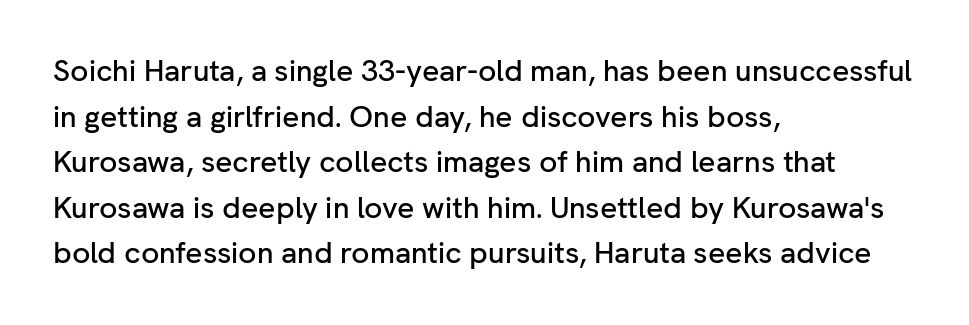
Q: Is the text italic (slanted)? A: No, it is upright.
Q: Is the typeface a serif or a sans-serif typeface? A: Sans-serif.
Q: Is the text underlined? A: No.
Q: How is the paragraph aligned? A: Left-aligned.
Q: Is the spacing between letters normal or unusually wide? A: Normal.
Q: Is the spacing between lines tight, normal or loose? A: Normal.
Q: Width (condensed, normal, or wide)? A: Normal.
Q: Stroke contrast? A: Low.
Q: x-height? A: Medium.
Q: Monospaced? A: No.
